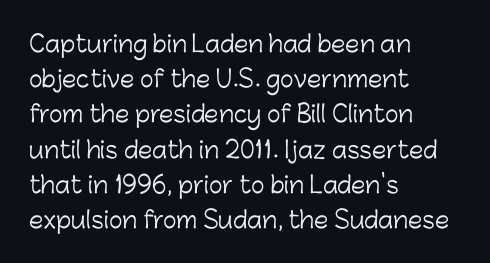
{"italic": "no", "bold": "no", "underline": "no", "align": "left", "line_spacing": "normal", "line_spacing_ratio": 1.53, "letter_spacing": "normal", "letter_spacing_em": 0.0, "glyph_px": 23}
